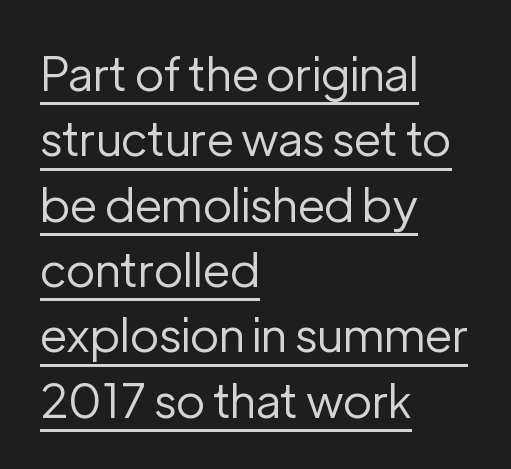
Q: Is the text bold? A: No.
Q: Is the text italic (slanted)? A: No, it is upright.
Q: Is the typeface a serif or a sans-serif typeface? A: Sans-serif.
Q: Is the text underlined? A: Yes.
Q: How is the paragraph aligned? A: Left-aligned.
Q: Is the spacing between letters normal or unusually wide? A: Normal.
Q: Is the spacing between lines tight, normal or loose? A: Normal.
Q: Width (condensed, normal, or wide)? A: Normal.
Q: Stroke contrast? A: Low.
Q: x-height? A: Medium.
Q: Monospaced? A: No.
